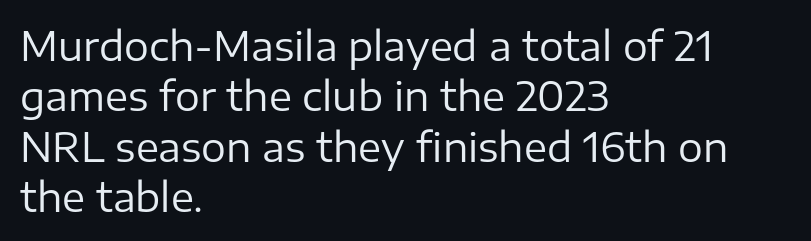
Serif or sans? Sans — the stroke terminals are bare. Reading down the column, the eye jumps a familiar distance to each next line. Does extra space separate the letters? No, they use regular spacing. Counters stay open thanks to moderate or lighter strokes. This sample is left-justified, so line endings fall wherever the words run out.
